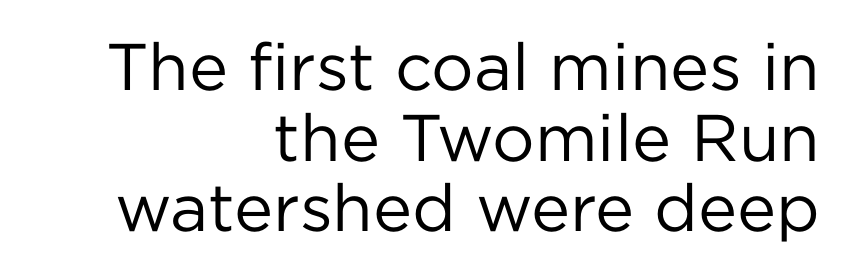
This sample has the flowing, uneven cadence of proportional lettering. Lines of text with bare space underneath. Visually the block forms a straight wall on the right and a jagged coastline on the left. Leading: reduced. The font family rendered here belongs to the sans-serif group. This rendering leaves character spacing at its baseline value.
